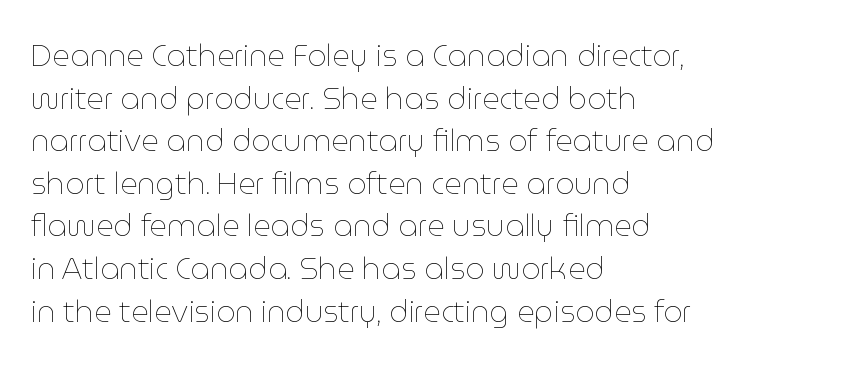
This reads as an unemphasized weight, regular at the heaviest. The letterforms sit shoulder to shoulder at normal distance. Underlining? Definitely not there. Is this a fixed-width face? No — the glyphs have proportional, varying widths.
